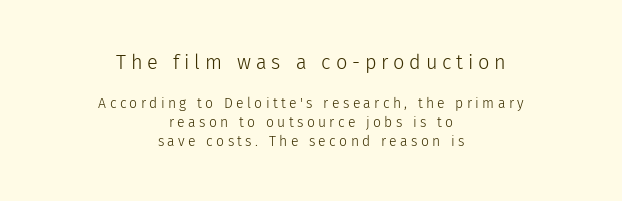
The image shows 20 px text type, upright; set centered, normal line spacing (1.38x), unusually wide letter spacing (+0.24 em), not underlined; the first (top) block is 1.43x larger.
